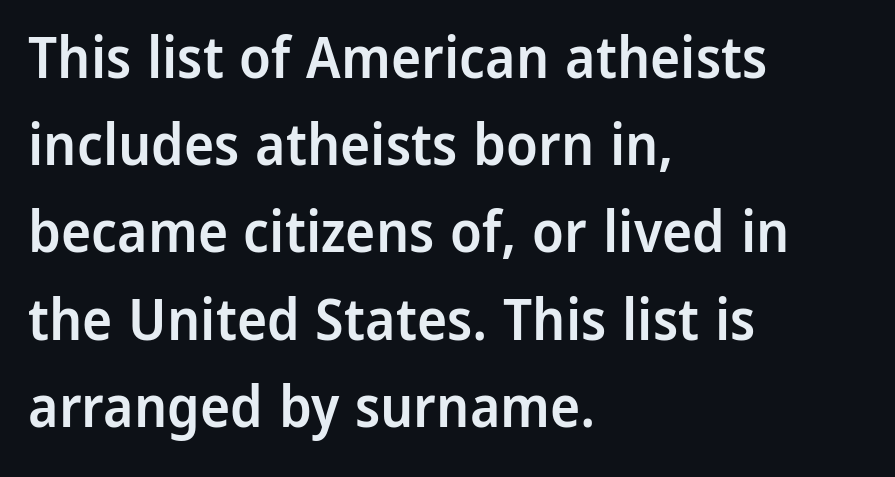
Q: Is the text bold? A: Semi-bold.
Q: Is the text italic (slanted)? A: No, it is upright.
Q: Is the typeface a serif or a sans-serif typeface? A: Sans-serif.
Q: Is the text underlined? A: No.
Q: How is the paragraph aligned? A: Left-aligned.
Q: Is the spacing between letters normal or unusually wide? A: Normal.
Q: Is the spacing between lines tight, normal or loose? A: Normal.
Q: Width (condensed, normal, or wide)? A: Normal.
Q: Stroke contrast? A: Low.
Q: x-height? A: Medium.
Q: Monospaced? A: No.
